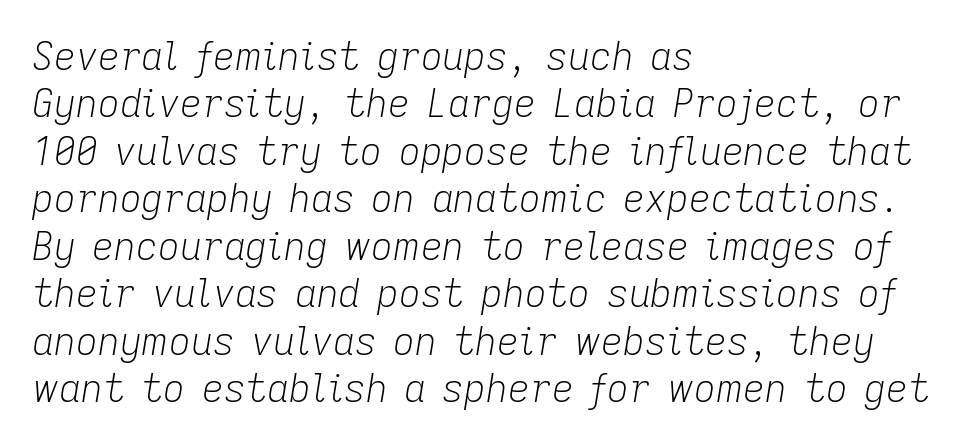
The image shows 38 px light type, italic (leaning right); set left-aligned, normal line spacing (1.25x), normal letter spacing, not underlined; low stroke contrast and a medium x-height.
